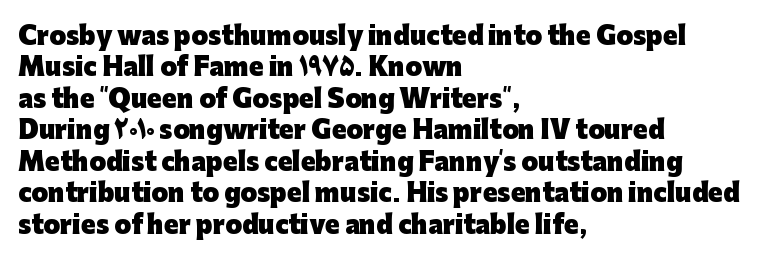
The image shows 24 px bold type, upright; set left-aligned, normal line spacing (1.31x), normal letter spacing, not underlined.
